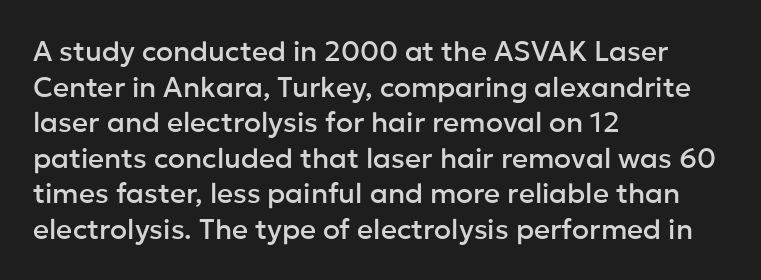
If you drew a ruler down the left edge, every line would touch it. Proportional: the letters do not fall into vertical columns. Characters follow at the spacing the type designer built in. If you measured baseline to baseline, you'd find a middling distance. Grotesque or geometric, the face here clearly has no serifs.
